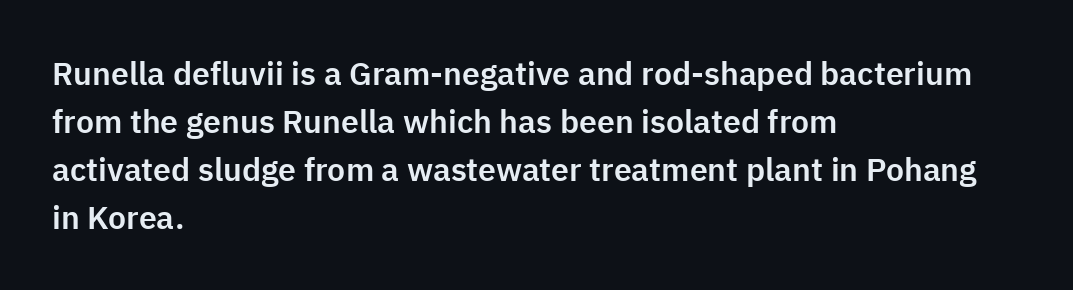
{"serif": "no", "italic": "no", "width": "normal", "stroke_contrast": "low", "x_height": "medium", "monospaced": "no", "underline": "no", "align": "left", "line_spacing": "normal", "line_spacing_ratio": 1.5, "letter_spacing": "normal", "letter_spacing_em": 0.0, "glyph_px": 32}
